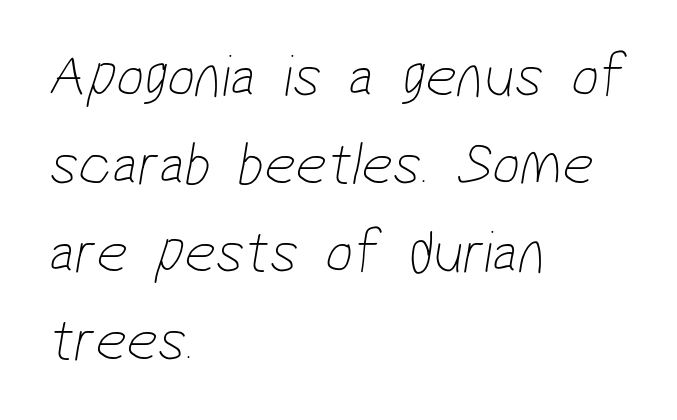
Q: Is the text bold? A: No.
Q: Is the typeface a serif or a sans-serif typeface? A: Sans-serif.
Q: Is the text underlined? A: No.
Q: How is the paragraph aligned? A: Left-aligned.
Q: Is the spacing between letters normal or unusually wide? A: Normal.
Q: Is the spacing between lines tight, normal or loose? A: Normal.
Q: Width (condensed, normal, or wide)? A: Condensed.
Q: Stroke contrast? A: Low.
Q: x-height? A: Medium.
Q: Monospaced? A: No.
